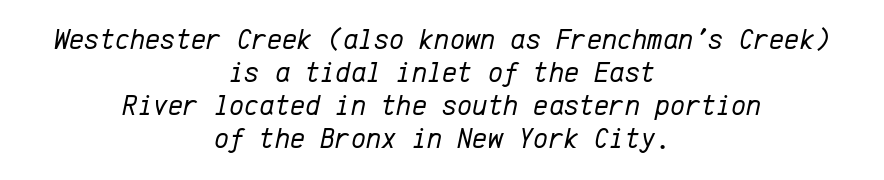
Stroke thickness stays within the range of a standard reading face or lighter. Spacing verdict: monospaced, one width for all characters. Quick note: italic. Horizontal bands of white between lines are thin slivers.
